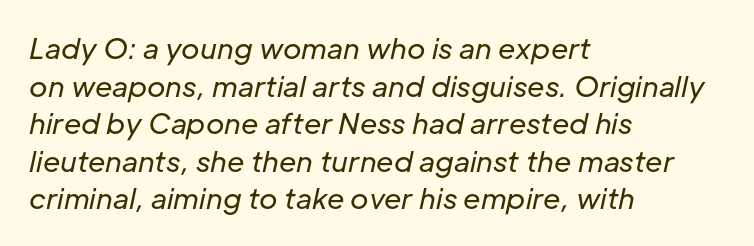
The image shows 28 px regular-weight type, italic (leaning right); set left-aligned, normal line spacing (1.34x), normal letter spacing, not underlined; low stroke contrast and a medium x-height.
